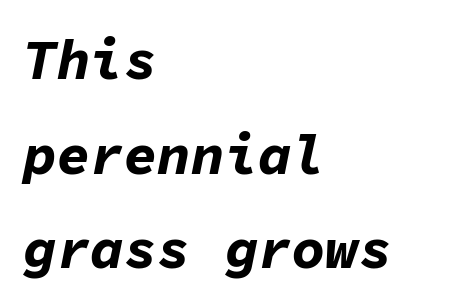
The image shows 56 px bold type, italic (leaning right), monospaced; set left-aligned, normal line spacing (1.69x), normal letter spacing, not underlined; low stroke contrast and a medium x-height.
